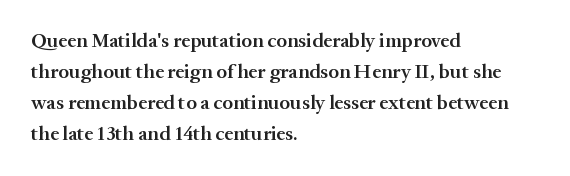
The typography opts for an upright posture over an oblique one. Line beginnings align vertically; line endings do not. Compared with typical body copy, the letter spacing here is the same. Does the leading feel generous? No, just average. Summary of weight: moderately heavy, a semibold.
